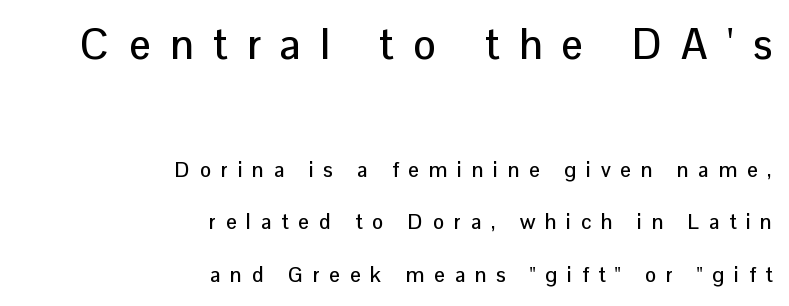
{"serif": "no", "italic": "no", "width": "normal", "stroke_contrast": "low", "x_height": "medium", "monospaced": "no", "underline": "no", "align": "right", "line_spacing": "loose", "line_spacing_ratio": 2.5, "letter_spacing": "wide", "letter_spacing_em": 0.47, "larger_block": "first", "size_ratio": 2.0, "glyph_px": 42}
